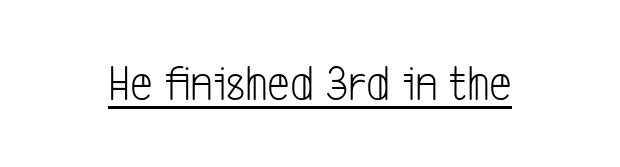
{"serif": "no", "bold": "no", "weight": "light", "width": "condensed", "stroke_contrast": "low", "x_height": "medium", "monospaced": "no", "underline": "yes", "letter_spacing": "normal", "letter_spacing_em": 0.0, "glyph_px": 51}
